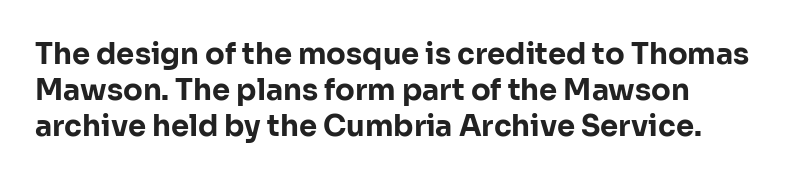
{"serif": "no", "italic": "no", "bold": "yes", "weight": "bold", "width": "normal", "stroke_contrast": "low", "x_height": "medium", "monospaced": "no", "underline": "no", "align": "left", "line_spacing_ratio": 1.24, "letter_spacing": "normal", "letter_spacing_em": 0.0, "glyph_px": 29}
